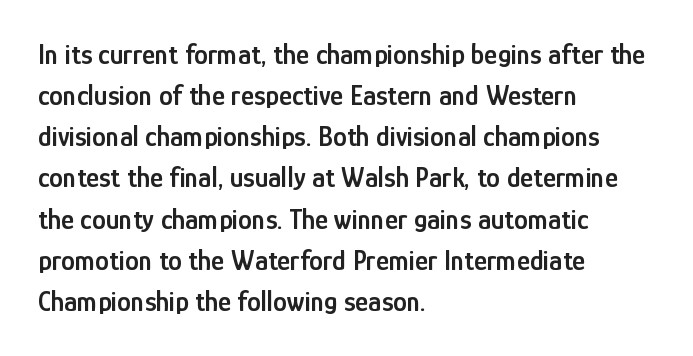
Q: Is the text bold? A: Semi-bold.
Q: Is the text italic (slanted)? A: No, it is upright.
Q: Is the typeface a serif or a sans-serif typeface? A: Sans-serif.
Q: Is the text underlined? A: No.
Q: How is the paragraph aligned? A: Left-aligned.
Q: Is the spacing between letters normal or unusually wide? A: Normal.
Q: Is the spacing between lines tight, normal or loose? A: Normal.
Q: Width (condensed, normal, or wide)? A: Condensed.
Q: Stroke contrast? A: Low.
Q: x-height? A: Medium.
Q: Monospaced? A: No.
